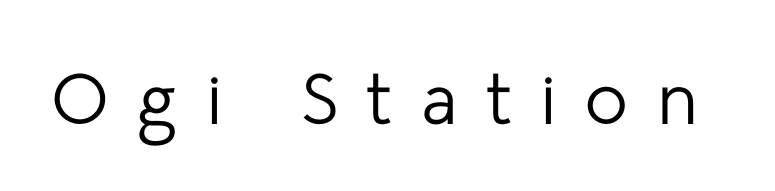
Look at the bottom of the vertical strokes: they stop flat, with no serifs. Just letters on the line, the space beneath them empty. How are the letters spaced? Widely, with obvious added tracking. Every stem runs plumb, perpendicular to the baseline. The weight tops out at a normal text grade. The letters advance in unequal steps, a hallmark of proportional type.
